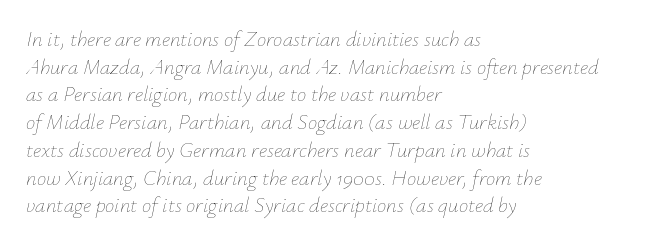
Q: Is the text bold? A: No.
Q: Is the text italic (slanted)? A: Yes, it leans right by about 12 degrees.
Q: Is the text underlined? A: No.
Q: How is the paragraph aligned? A: Left-aligned.
Q: Is the spacing between letters normal or unusually wide? A: Normal.
Q: Is the spacing between lines tight, normal or loose? A: Normal.
